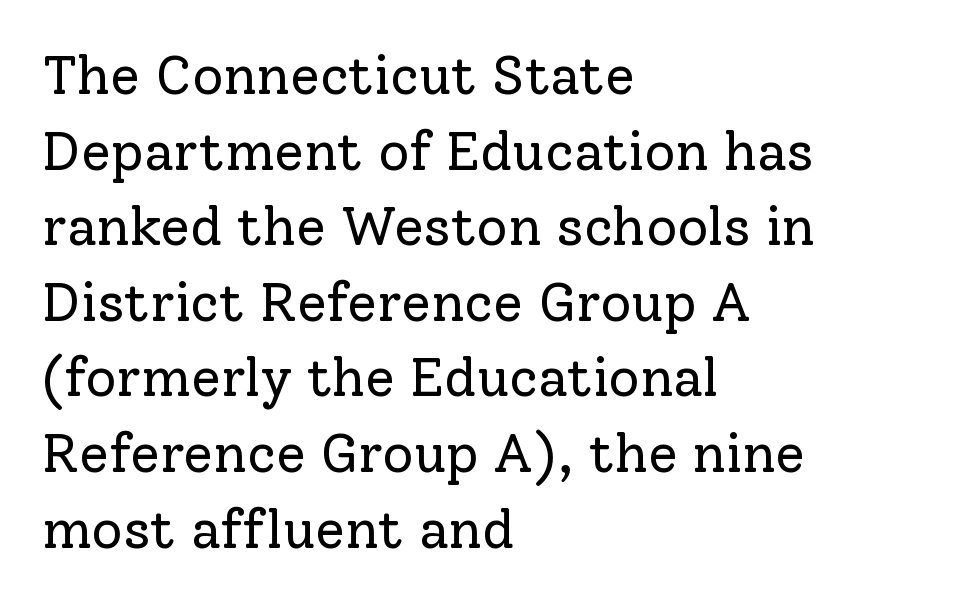
Q: Is the text bold? A: No.
Q: Is the text italic (slanted)? A: No, it is upright.
Q: Is the typeface a serif or a sans-serif typeface? A: Serif.
Q: Is the text underlined? A: No.
Q: How is the paragraph aligned? A: Left-aligned.
Q: Is the spacing between letters normal or unusually wide? A: Normal.
Q: Is the spacing between lines tight, normal or loose? A: Normal.
Q: Width (condensed, normal, or wide)? A: Normal.
Q: Stroke contrast? A: Low.
Q: x-height? A: Medium.
Q: Monospaced? A: No.
